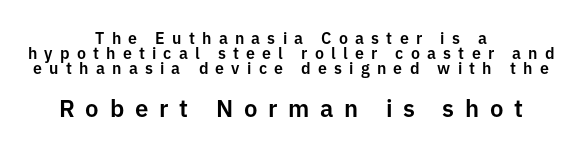
{"italic": "no", "underline": "no", "align": "center", "line_spacing": "tight", "line_spacing_ratio": 0.95, "letter_spacing": "wide", "letter_spacing_em": 0.45, "larger_block": "second", "size_ratio": 1.5, "glyph_px": 24}
